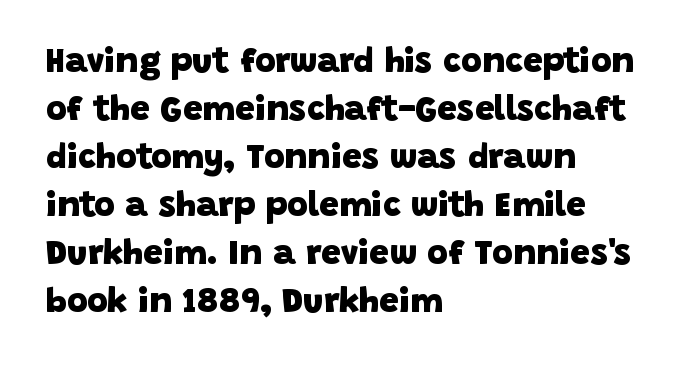
The strokes are fattened all the way to bold. Vertical spacing — default. The face used here is a sans, in the tradition of grotesques and geometrics. The passage shown is typed in a proportional face where columns would drift.
